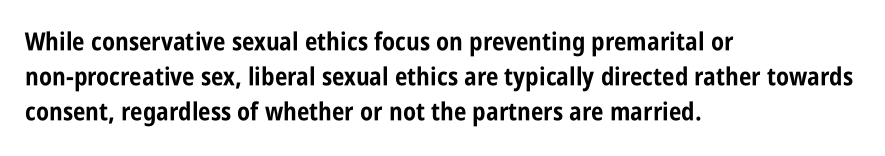
{"italic": "no", "bold": "yes", "underline": "no", "align": "left", "line_spacing": "normal", "line_spacing_ratio": 1.41, "letter_spacing": "normal", "letter_spacing_em": 0.0, "glyph_px": 25}
